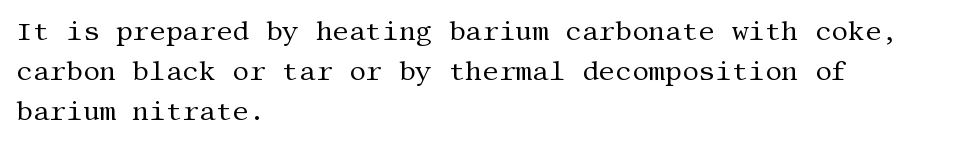
The image shows 26 px text type, upright; set left-aligned, normal line spacing (1.54x), normal letter spacing, not underlined.
